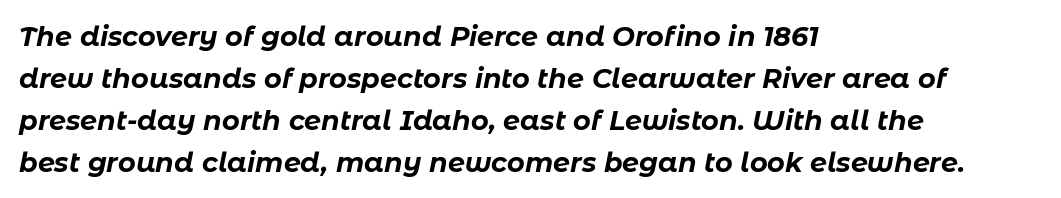
Q: Is the text bold? A: Yes.
Q: Is the text italic (slanted)? A: Yes, it leans right by about 11 degrees.
Q: Is the text underlined? A: No.
Q: How is the paragraph aligned? A: Left-aligned.
Q: Is the spacing between letters normal or unusually wide? A: Normal.
Q: Is the spacing between lines tight, normal or loose? A: Normal.
